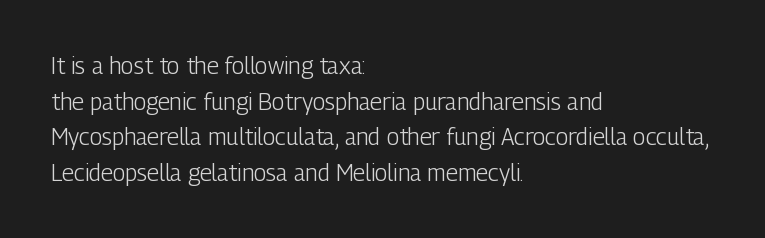
The image shows 23 px text type, upright; set left-aligned, normal line spacing (1.55x), normal letter spacing, not underlined.
